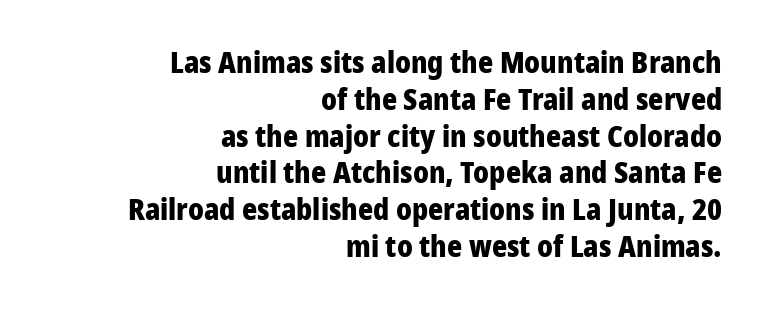
The image shows 29 px heavy, condensed sans-serif type, upright; set right-aligned, normal line spacing (1.27x), normal letter spacing, not underlined; low stroke contrast and a large x-height.
